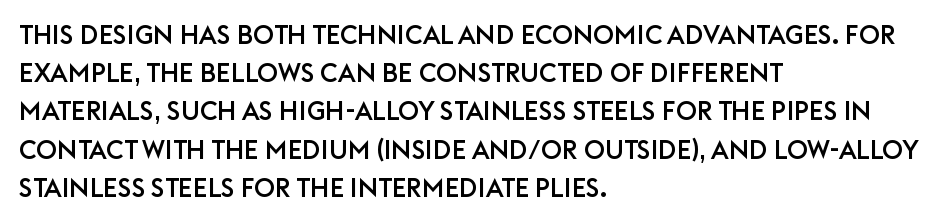
Glance below the letters and you will spot only blank space. Interline gaps are of average width in this sample. The type sits square on the baseline with zero lean. The text block is weighted toward the left margin, trailing off unevenly rightward. These lines keep a tight, regular rhythm from letter to letter.
